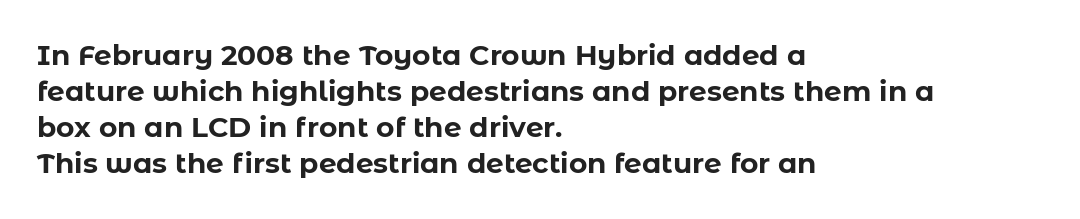
{"serif": "no", "italic": "no", "bold": "yes", "weight": "bold", "width": "normal", "stroke_contrast": "low", "x_height": "medium", "monospaced": "no", "underline": "no", "align": "left", "line_spacing": "normal", "line_spacing_ratio": 1.29, "letter_spacing": "normal", "letter_spacing_em": 0.0, "glyph_px": 28}
